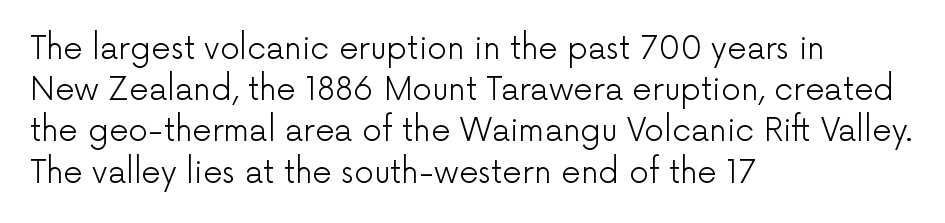
The image shows 31 px light sans-serif type, upright; set left-aligned, normal line spacing (1.33x), normal letter spacing, not underlined; low stroke contrast and a medium x-height.
